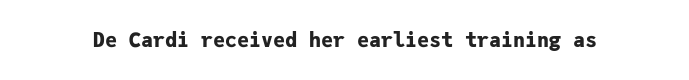
The rendering keeps characters at their native spacing. Underlining? Definitely not there. Nope, not italic — everything's standing straight. Set as a true bold cut, around the 700 mark.
